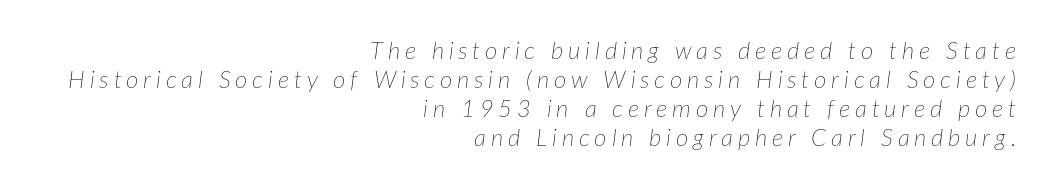
The rendering applies a slant to the glyphs. Clear beneath every line of the passage. Ink coverage per letter is moderate at most. How are the letters spaced? Widely, with obvious added tracking. If you drew a ruler down the right edge, every line would touch it.
